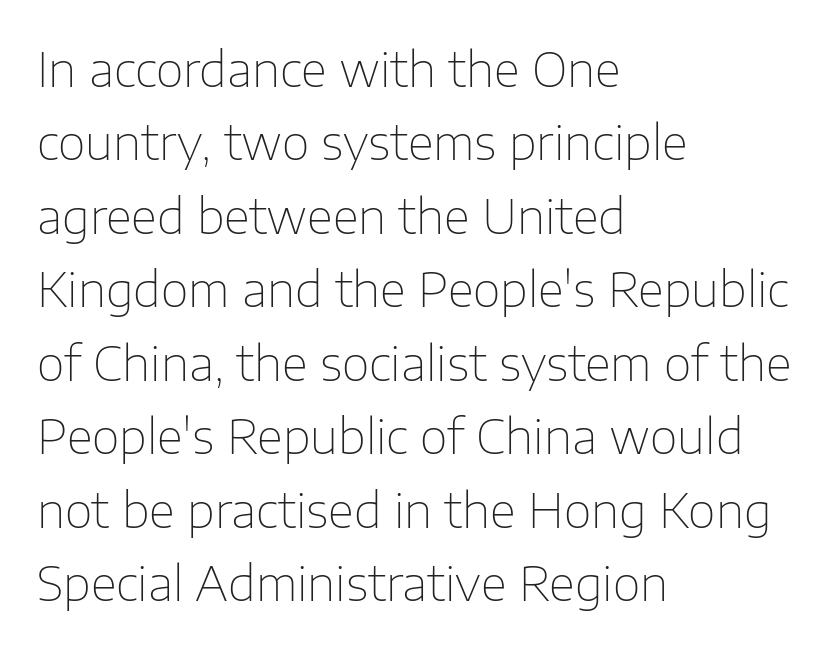
Vertical spacing — default. Letterform terminals end flat and unadorned throughout the passage. Note the varied advance widths — an 'i' is clearly narrower than an 'm'. The tracking reads as untouched default to a designer's eye. The font is comparable to plain body text, perhaps lighter.
